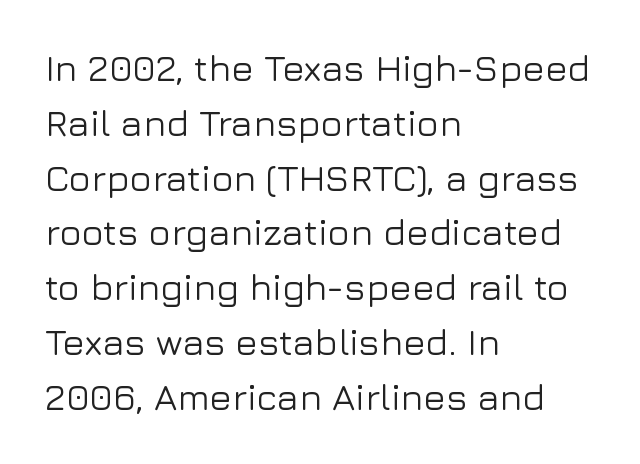
{"serif": "no", "italic": "no", "width": "normal", "stroke_contrast": "low", "x_height": "medium", "monospaced": "no", "underline": "no", "align": "left", "line_spacing": "normal", "line_spacing_ratio": 1.48, "letter_spacing": "normal", "letter_spacing_em": 0.0, "glyph_px": 37}
